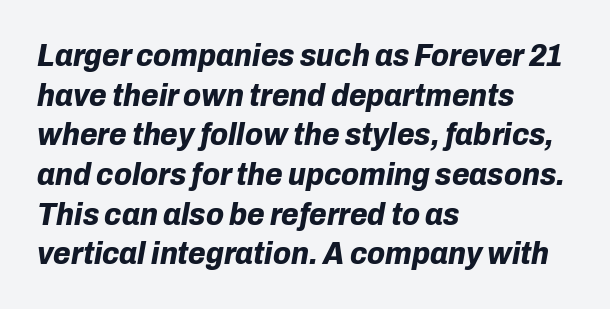
What weight is shown? A full bold with thick strokes. Here the designer chose a conventional face with non-uniform glyph widths. You could call the tracking neutral — neither tight nor loose. The space directly below the letters is spotless.
